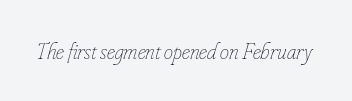
The image shows 23 px text type, italic (leaning right); set normal letter spacing, not underlined.
